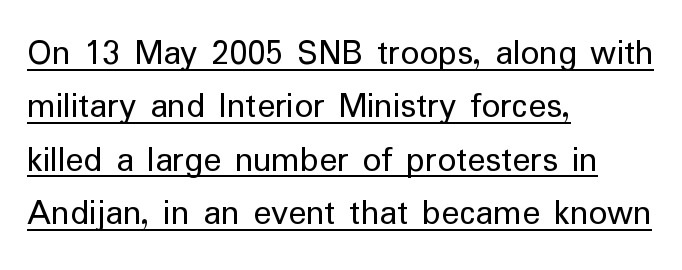
{"serif": "no", "italic": "no", "bold": "no", "weight": "regular", "width": "normal", "stroke_contrast": "low", "x_height": "medium", "monospaced": "no", "underline": "yes", "align": "left", "line_spacing": "normal", "line_spacing_ratio": 1.44, "letter_spacing": "normal", "letter_spacing_em": 0.0, "glyph_px": 37}
